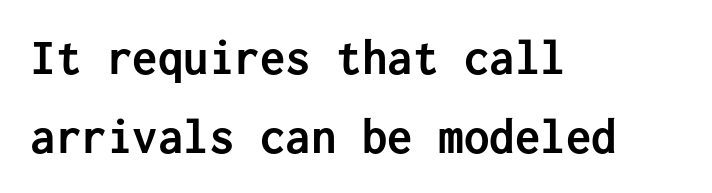
The image shows 51 px semibold sans-serif type, upright, monospaced; set left-aligned, normal line spacing (1.54x), normal letter spacing, not underlined; low stroke contrast and a medium x-height.
